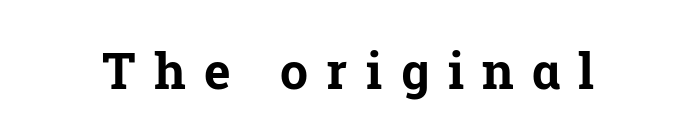
Q: Is the text bold? A: Yes.
Q: Is the text italic (slanted)? A: No, it is upright.
Q: Is the typeface a serif or a sans-serif typeface? A: Serif.
Q: Is the text underlined? A: No.
Q: Is the spacing between letters normal or unusually wide? A: Unusually wide.
Q: Width (condensed, normal, or wide)? A: Normal.
Q: Stroke contrast? A: Low.
Q: x-height? A: Medium.
Q: Monospaced? A: No.
